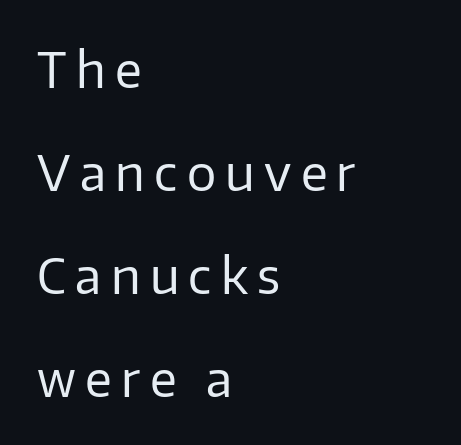
Q: Is the text bold? A: No.
Q: Is the text italic (slanted)? A: No, it is upright.
Q: Is the typeface a serif or a sans-serif typeface? A: Sans-serif.
Q: Is the text underlined? A: No.
Q: How is the paragraph aligned? A: Left-aligned.
Q: Is the spacing between lines tight, normal or loose? A: Loose.
Q: Width (condensed, normal, or wide)? A: Normal.
Q: Stroke contrast? A: Low.
Q: x-height? A: Medium.
Q: Monospaced? A: No.
